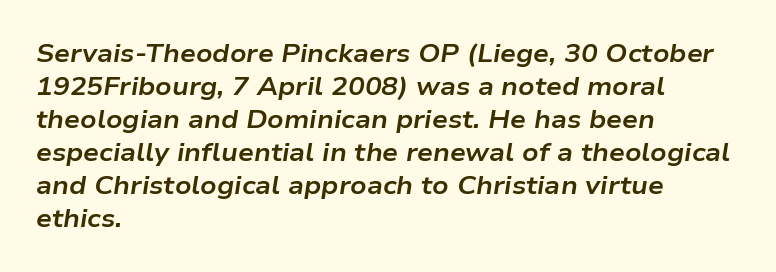
Each line starts at the same left margin while the right side varies. Clear beneath every line of the passage. Set as a true bold cut, around the 700 mark. The rendering keeps characters at their native spacing. Slanted lettering throughout. A typesetter would call this leading conventional body-copy spacing.
